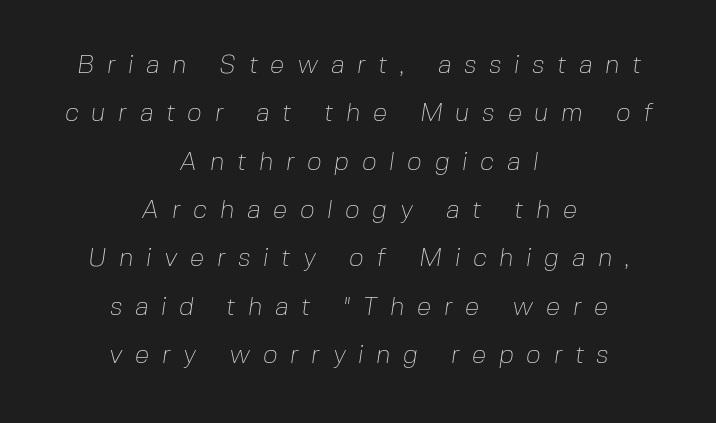
{"bold": "no", "underline": "no", "align": "center", "line_spacing_ratio": 1.86, "letter_spacing": "wide", "letter_spacing_em": 0.48, "glyph_px": 26}
